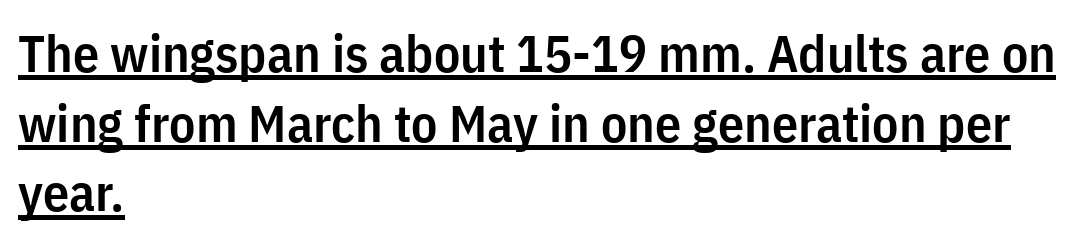
Q: Is the text bold? A: Semi-bold.
Q: Is the text italic (slanted)? A: No, it is upright.
Q: Is the typeface a serif or a sans-serif typeface? A: Sans-serif.
Q: Is the text underlined? A: Yes.
Q: How is the paragraph aligned? A: Left-aligned.
Q: Is the spacing between letters normal or unusually wide? A: Normal.
Q: Is the spacing between lines tight, normal or loose? A: Normal.
Q: Width (condensed, normal, or wide)? A: Condensed.
Q: Stroke contrast? A: Low.
Q: x-height? A: Medium.
Q: Monospaced? A: No.
